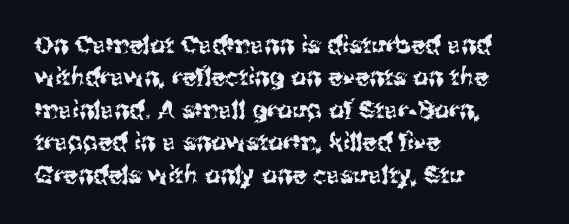
{"italic": "no", "underline": "no", "align": "left", "line_spacing": "normal", "line_spacing_ratio": 1.35, "letter_spacing": "normal", "letter_spacing_em": 0.0, "glyph_px": 24}
